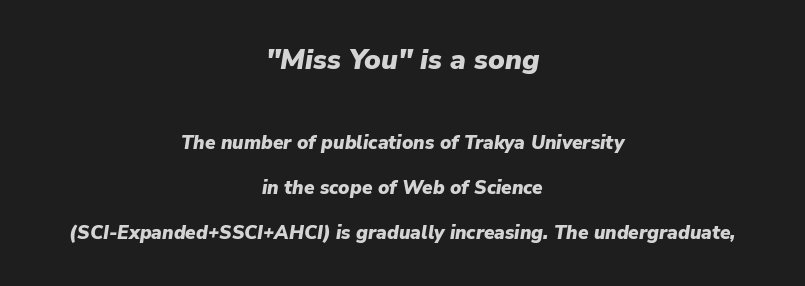
Heft: maximum for text — a bold. Looks like regular typesetting: each glyph gets only the width it needs. A student would call this center alignment; a typographer would say set centered. The tracking reads as untouched default to a designer's eye.
